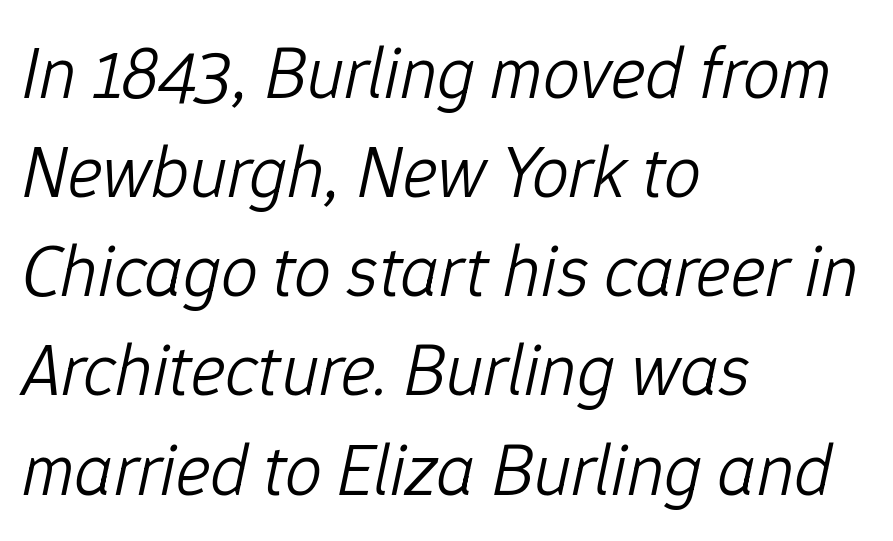
{"italic": "yes", "lean": "right", "slant_degrees": 12, "bold": "no", "weight": "light", "width": "normal", "stroke_contrast": "low", "x_height": "medium", "monospaced": "no", "underline": "no", "align": "left", "line_spacing": "normal", "line_spacing_ratio": 1.34, "letter_spacing": "normal", "letter_spacing_em": 0.0, "glyph_px": 74}
